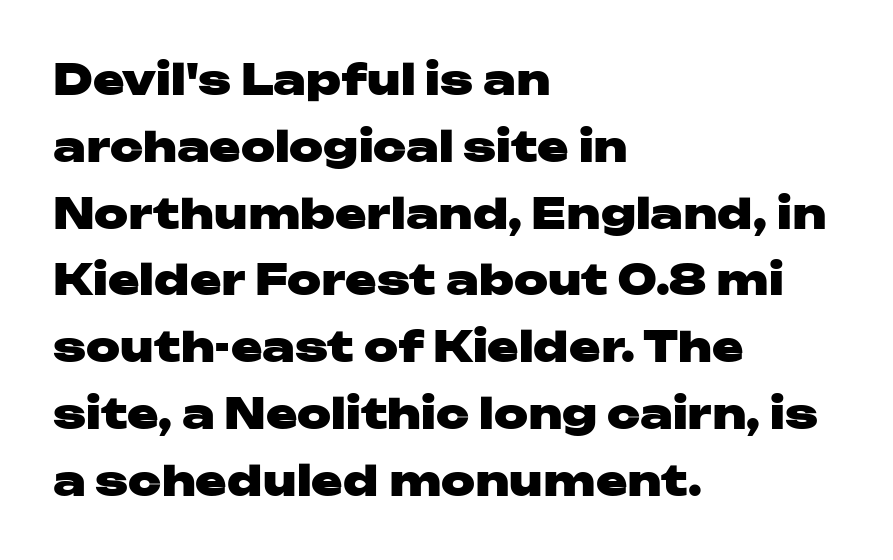
{"serif": "no", "italic": "no", "bold": "yes", "weight": "heavy", "width": "wide", "stroke_contrast": "low", "x_height": "medium", "monospaced": "no", "underline": "no", "align": "left", "line_spacing": "normal", "line_spacing_ratio": 1.59, "letter_spacing": "normal", "letter_spacing_em": 0.0, "glyph_px": 42}
